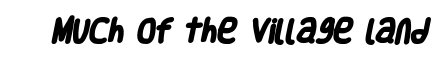
{"bold": "yes", "underline": "no", "letter_spacing": "normal", "letter_spacing_em": 0.0, "glyph_px": 27}
